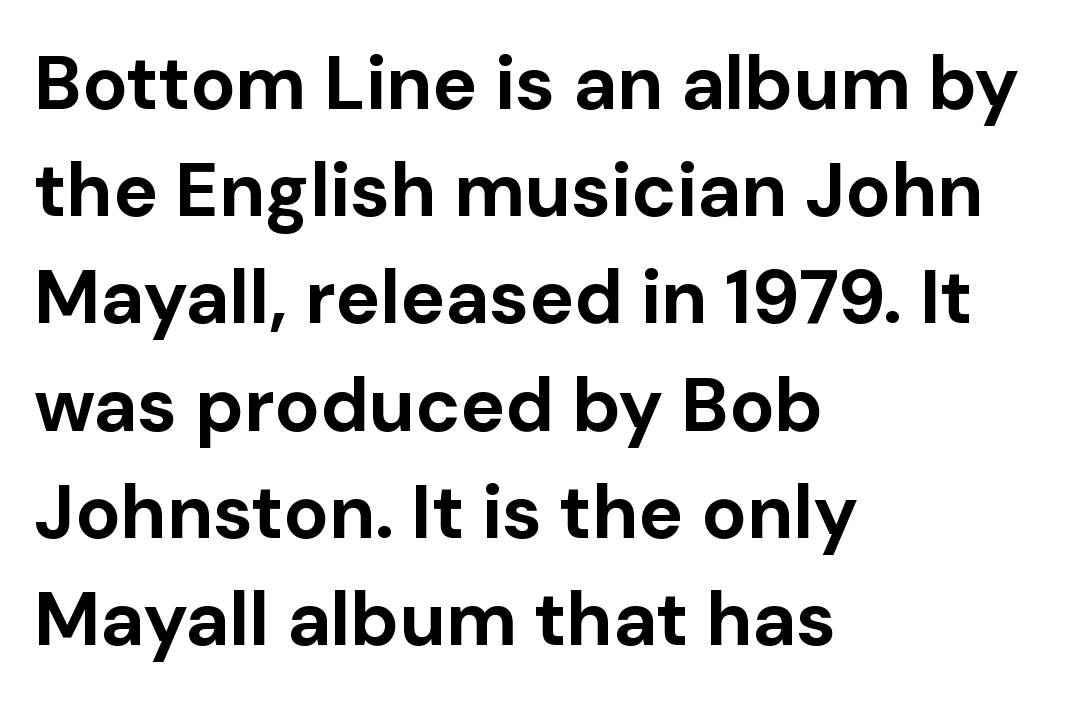
Q: Is the text bold? A: Yes.
Q: Is the text italic (slanted)? A: No, it is upright.
Q: Is the typeface a serif or a sans-serif typeface? A: Sans-serif.
Q: Is the text underlined? A: No.
Q: How is the paragraph aligned? A: Left-aligned.
Q: Is the spacing between letters normal or unusually wide? A: Normal.
Q: Is the spacing between lines tight, normal or loose? A: Normal.
Q: Width (condensed, normal, or wide)? A: Normal.
Q: Stroke contrast? A: Low.
Q: x-height? A: Medium.
Q: Monospaced? A: No.
